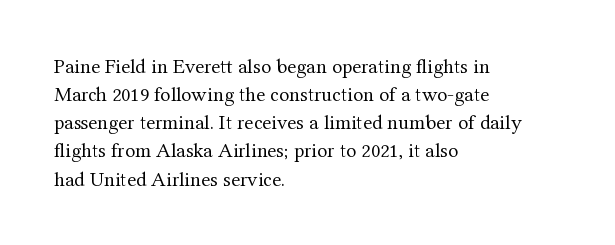
Visually the block forms a straight wall on the left and a jagged coastline on the right. Style check: upright. Bold? No — there's no thickening of the strokes. Notice how descenders clear the ascenders below comfortably — that's standard leading. Each word holds together tightly as a unit, with standard inter-letter gaps.
